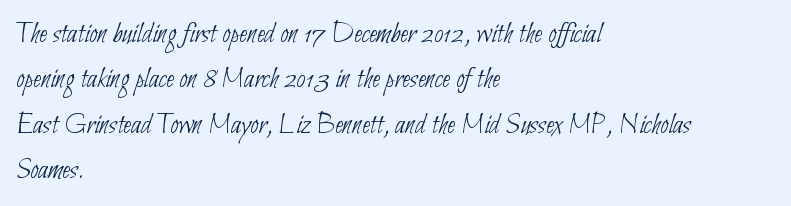
Q: Is the text bold? A: No.
Q: Is the typeface a serif or a sans-serif typeface? A: Sans-serif.
Q: Is the text underlined? A: No.
Q: How is the paragraph aligned? A: Left-aligned.
Q: Is the spacing between letters normal or unusually wide? A: Normal.
Q: Is the spacing between lines tight, normal or loose? A: Normal.
Q: Width (condensed, normal, or wide)? A: Condensed.
Q: Stroke contrast? A: Low.
Q: x-height? A: Small.
Q: Monospaced? A: No.
